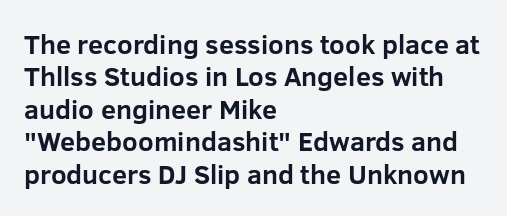
Q: Is the text bold? A: Yes.
Q: Is the text italic (slanted)? A: No, it is upright.
Q: Is the text underlined? A: No.
Q: How is the paragraph aligned? A: Left-aligned.
Q: Is the spacing between letters normal or unusually wide? A: Normal.
